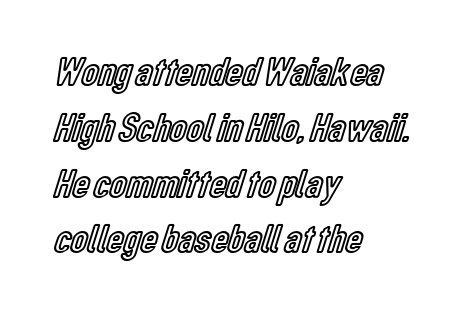
{"width": "condensed", "x_height": "medium", "monospaced": "no", "underline": "no", "align": "left", "line_spacing": "normal", "line_spacing_ratio": 1.36, "letter_spacing": "normal", "letter_spacing_em": 0.0, "glyph_px": 41}
